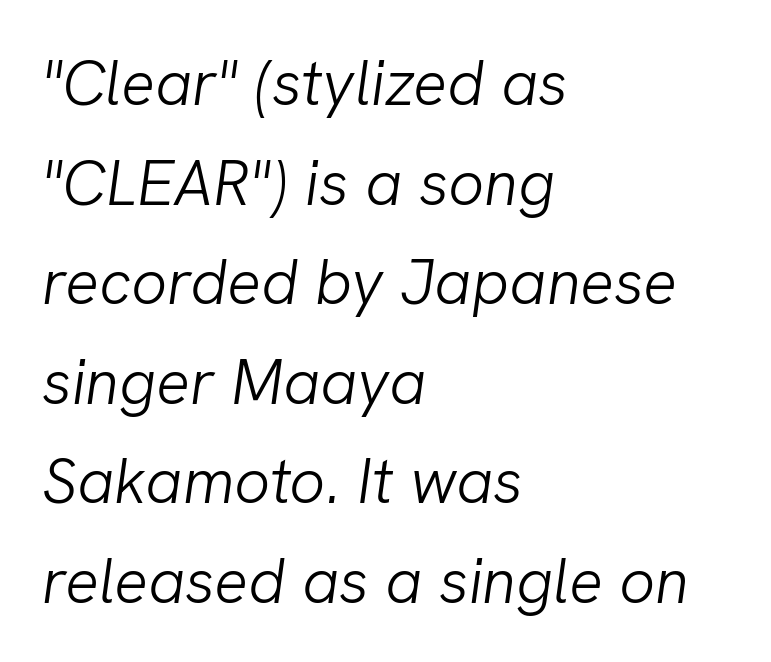
You could not count columns in this text — the font is proportionally spaced. Glyph-to-glyph distance matches everyday printed text. Slant detected: the letters are inclined. If you measured baseline to baseline, you'd find a middling distance. Typeset ragged right — the left edge is the straight one.
